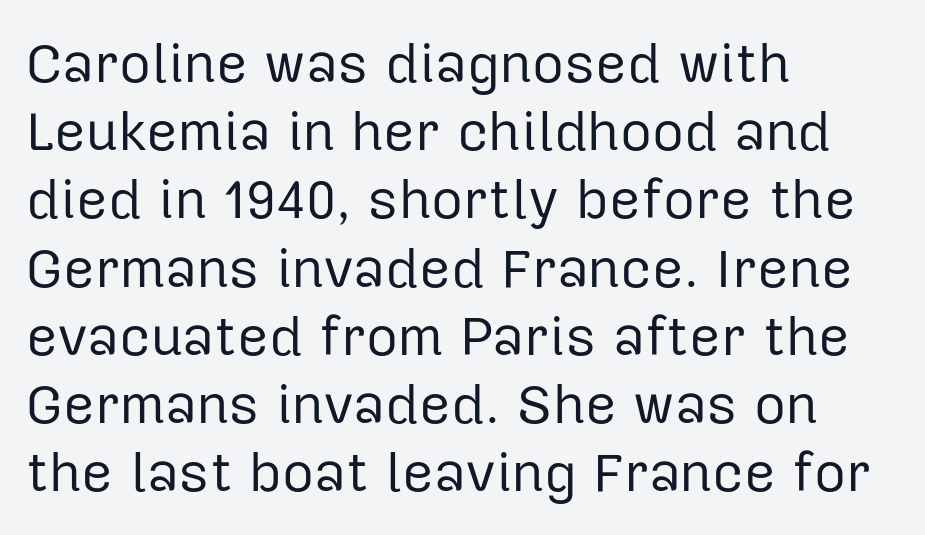
Q: Is the text bold? A: No.
Q: Is the text italic (slanted)? A: No, it is upright.
Q: Is the typeface a serif or a sans-serif typeface? A: Sans-serif.
Q: Is the text underlined? A: No.
Q: How is the paragraph aligned? A: Left-aligned.
Q: Is the spacing between letters normal or unusually wide? A: Normal.
Q: Width (condensed, normal, or wide)? A: Normal.
Q: Stroke contrast? A: Low.
Q: x-height? A: Medium.
Q: Monospaced? A: No.
